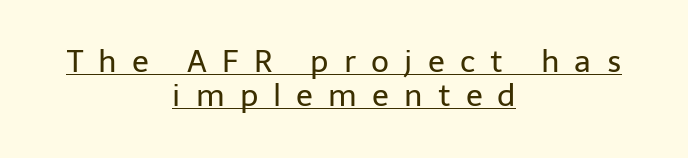
{"serif": "no", "italic": "no", "bold": "no", "weight": "regular", "width": "normal", "stroke_contrast": "low", "x_height": "medium", "monospaced": "no", "underline": "yes", "align": "center", "line_spacing": "tight", "line_spacing_ratio": 1.11, "letter_spacing": "wide", "letter_spacing_em": 0.49, "glyph_px": 31}
